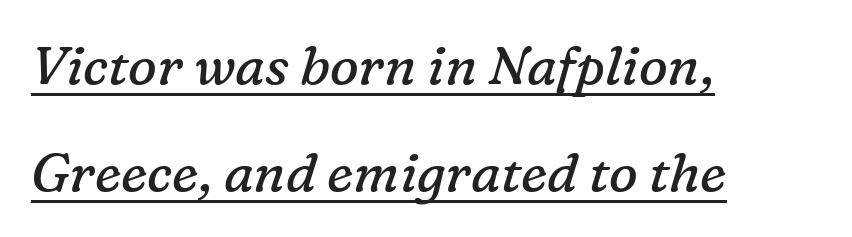
{"serif": "yes", "italic": "yes", "lean": "right", "slant_degrees": 16, "bold": "no", "weight": "regular", "width": "normal", "stroke_contrast": "low", "x_height": "medium", "monospaced": "no", "underline": "yes", "align": "left", "line_spacing": "loose", "line_spacing_ratio": 1.99, "letter_spacing": "normal", "letter_spacing_em": 0.0, "glyph_px": 54}
